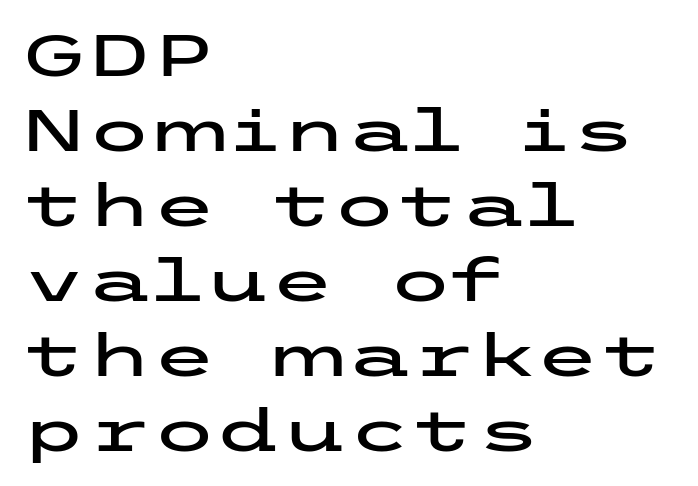
Q: Is the text italic (slanted)? A: No, it is upright.
Q: Is the typeface a serif or a sans-serif typeface? A: Sans-serif.
Q: Is the text underlined? A: No.
Q: How is the paragraph aligned? A: Left-aligned.
Q: Is the spacing between letters normal or unusually wide? A: Normal.
Q: Is the spacing between lines tight, normal or loose? A: Normal.
Q: Width (condensed, normal, or wide)? A: Wide.
Q: Stroke contrast? A: Low.
Q: x-height? A: Medium.
